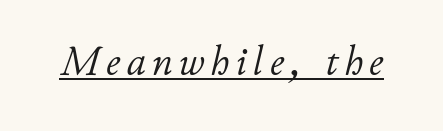
Q: Is the text bold? A: No.
Q: Is the text italic (slanted)? A: Yes, it leans right by about 11 degrees.
Q: Is the text underlined? A: Yes.
Q: Width (condensed, normal, or wide)? A: Normal.
Q: Stroke contrast? A: Low.
Q: x-height? A: Small.
Q: Monospaced? A: No.
